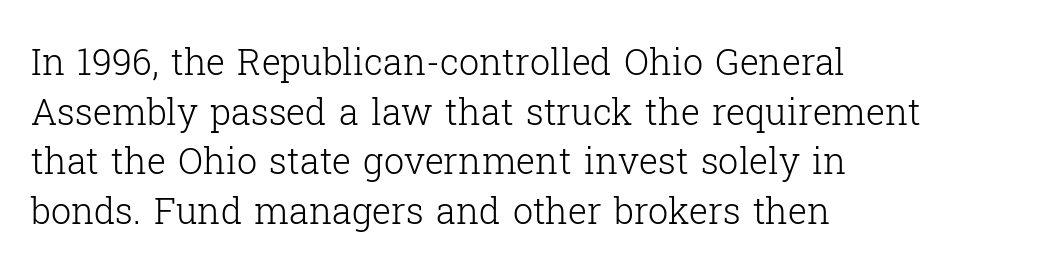
Looks like regular typesetting: each glyph gets only the width it needs. Leftover space on each line is placed entirely after the last word. The specimen reads as upright at a glance. Standard letterfit; no display-style spreading of the glyphs. The space directly below the letters is spotless. Font category for this specimen: serif.
